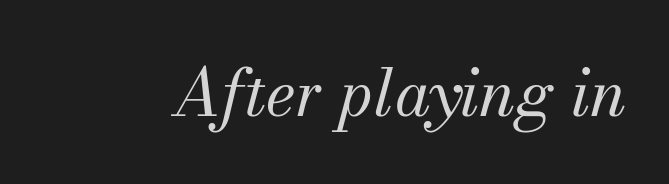
{"serif": "yes", "italic": "yes", "lean": "right", "slant_degrees": 13, "bold": "no", "weight": "regular", "width": "normal", "stroke_contrast": "medium", "x_height": "small", "monospaced": "no", "underline": "no", "letter_spacing": "normal", "letter_spacing_em": 0.0, "glyph_px": 65}
